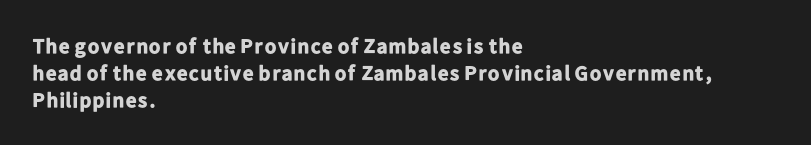
Which margin do the lines hug? The left one — the right edge is uneven. The foot of each line stays bare and open. Strokes here are thick enough to call this a true bold. Does the lettering tilt? It doesn't — this is upright. You could call the tracking neutral — neither tight nor loose. Interline gaps are of average width in this sample.
